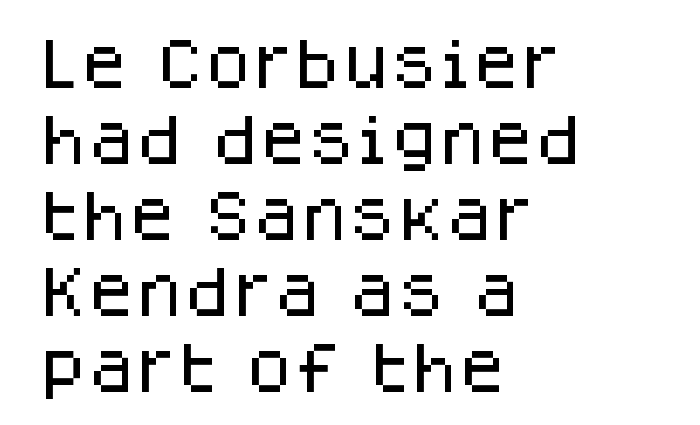
{"serif": "no", "italic": "no", "width": "normal", "stroke_contrast": "low", "x_height": "large", "monospaced": "no", "underline": "no", "align": "left", "line_spacing": "normal", "line_spacing_ratio": 1.38, "letter_spacing": "normal", "letter_spacing_em": 0.0, "glyph_px": 55}
